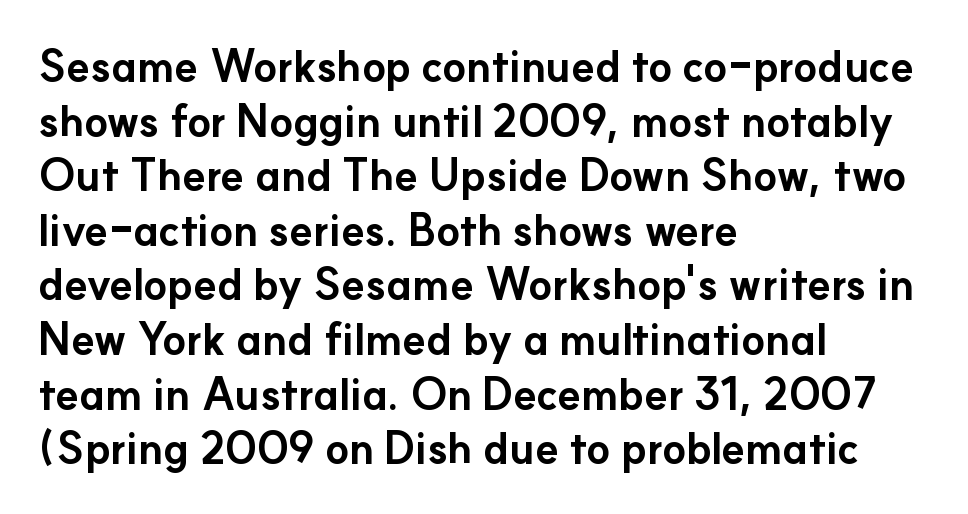
{"serif": "no", "italic": "no", "bold": "yes", "weight": "bold", "width": "normal", "stroke_contrast": "low", "x_height": "small", "monospaced": "no", "underline": "no", "align": "left", "line_spacing": "normal", "line_spacing_ratio": 1.27, "letter_spacing": "normal", "letter_spacing_em": 0.0, "glyph_px": 43}
